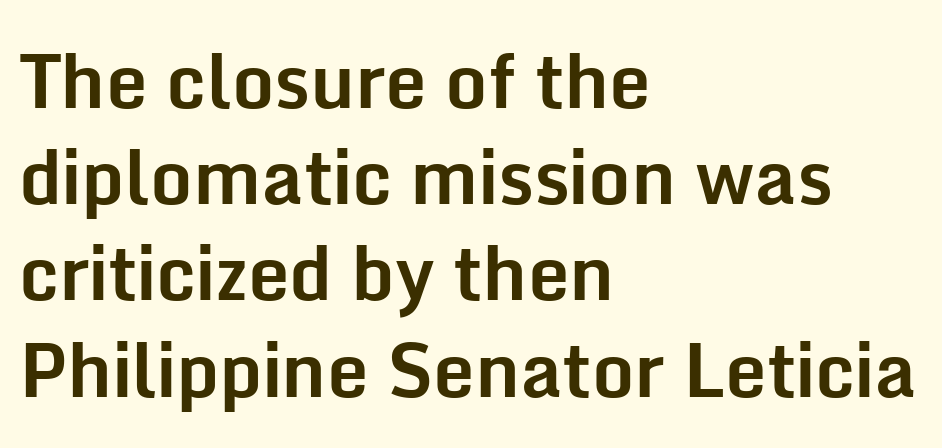
The image shows 74 px bold sans-serif type, upright; set left-aligned, normal line spacing (1.3x), normal letter spacing, not underlined; low stroke contrast and a medium x-height.
